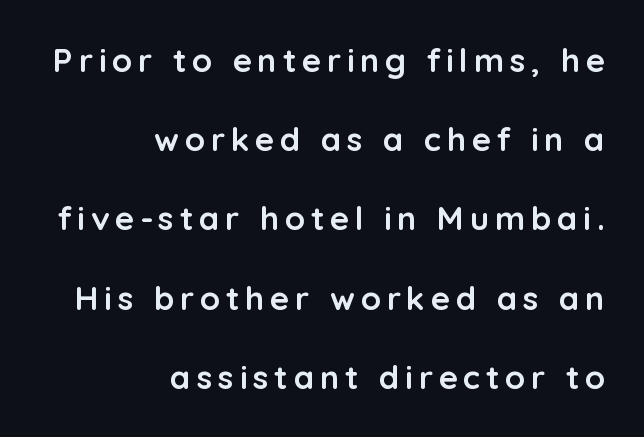
Q: Is the text bold? A: Yes.
Q: Is the text italic (slanted)? A: No, it is upright.
Q: Is the typeface a serif or a sans-serif typeface? A: Sans-serif.
Q: Is the text underlined? A: No.
Q: How is the paragraph aligned? A: Right-aligned.
Q: Is the spacing between lines tight, normal or loose? A: Loose.
Q: Width (condensed, normal, or wide)? A: Normal.
Q: Stroke contrast? A: Low.
Q: x-height? A: Medium.
Q: Monospaced? A: No.
